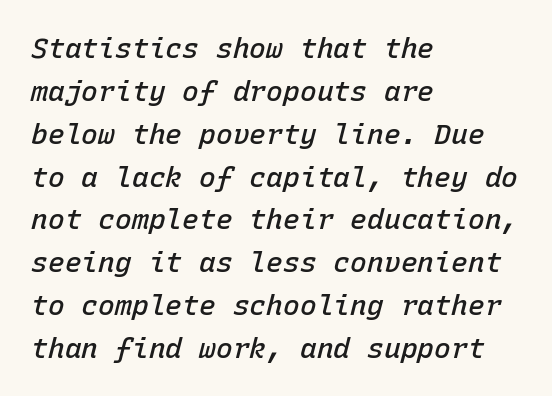
Regarding leading, the lines here are spaced in the standard way. Descenders are the only things crossing below the line. This rendering leaves character spacing at its baseline value. The passage shown is semibold, sitting just below true bold. The letters march in equal steps, a hallmark of fixed-pitch type.
